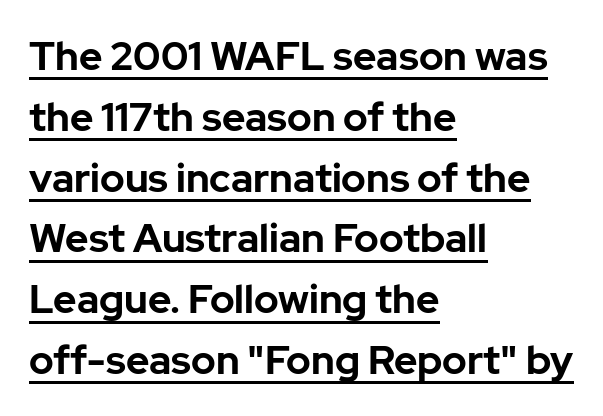
Q: Is the text bold? A: Yes.
Q: Is the text italic (slanted)? A: No, it is upright.
Q: Is the typeface a serif or a sans-serif typeface? A: Sans-serif.
Q: Is the text underlined? A: Yes.
Q: How is the paragraph aligned? A: Left-aligned.
Q: Is the spacing between letters normal or unusually wide? A: Normal.
Q: Is the spacing between lines tight, normal or loose? A: Normal.
Q: Width (condensed, normal, or wide)? A: Normal.
Q: Stroke contrast? A: Low.
Q: x-height? A: Medium.
Q: Monospaced? A: No.
